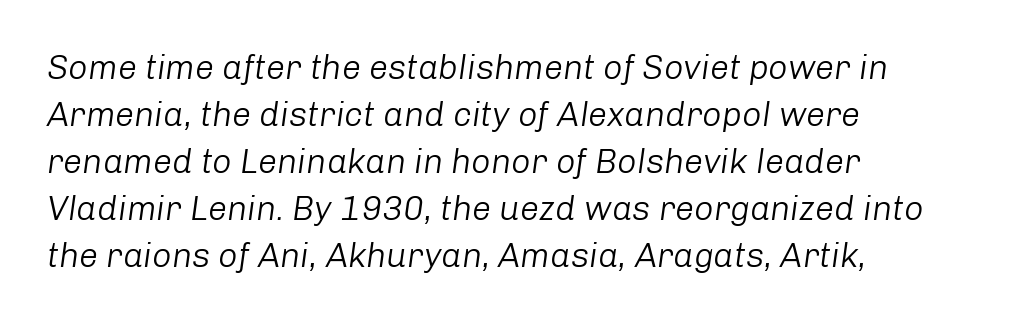
Q: Is the text bold? A: No.
Q: Is the text italic (slanted)? A: Yes, it leans right by about 8 degrees.
Q: Is the text underlined? A: No.
Q: How is the paragraph aligned? A: Left-aligned.
Q: Is the spacing between letters normal or unusually wide? A: Normal.
Q: Is the spacing between lines tight, normal or loose? A: Normal.
Q: Width (condensed, normal, or wide)? A: Normal.
Q: Stroke contrast? A: Low.
Q: x-height? A: Medium.
Q: Monospaced? A: No.
